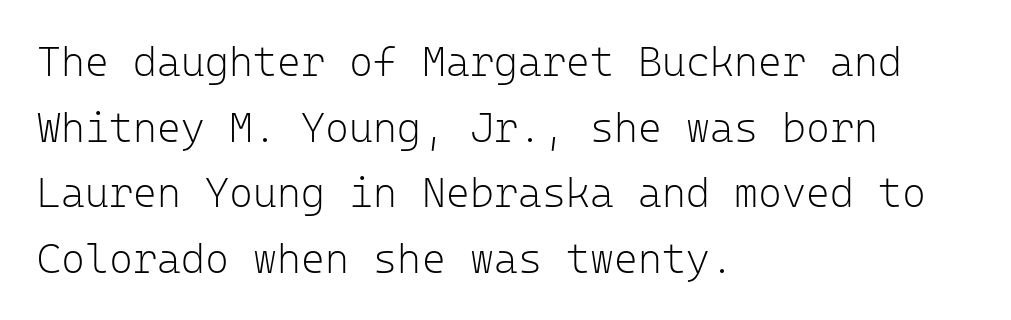
{"serif": "no", "italic": "no", "bold": "no", "weight": "light", "width": "normal", "stroke_contrast": "low", "x_height": "medium", "monospaced": "yes", "underline": "no", "align": "left", "line_spacing": "normal", "line_spacing_ratio": 1.6, "letter_spacing": "normal", "letter_spacing_em": 0.0, "glyph_px": 41}
